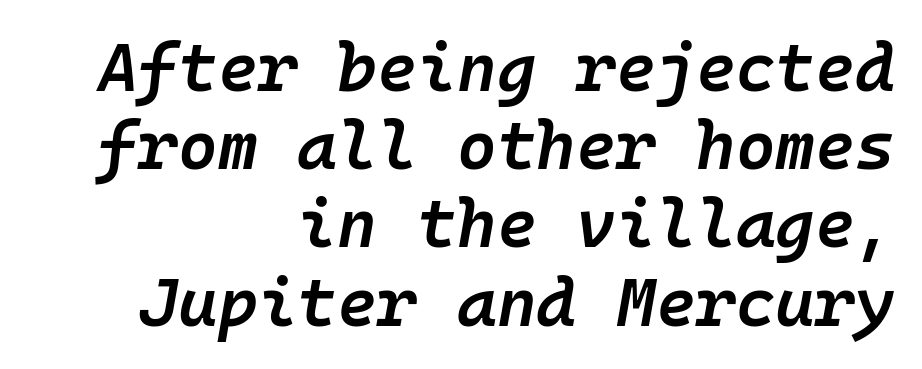
Q: Is the text bold? A: Semi-bold.
Q: Is the text italic (slanted)? A: Yes, it leans right by about 10 degrees.
Q: Is the text underlined? A: No.
Q: How is the paragraph aligned? A: Right-aligned.
Q: Is the spacing between letters normal or unusually wide? A: Normal.
Q: Is the spacing between lines tight, normal or loose? A: Tight.
Q: Width (condensed, normal, or wide)? A: Normal.
Q: Stroke contrast? A: Low.
Q: x-height? A: Medium.
Q: Monospaced? A: Yes.
